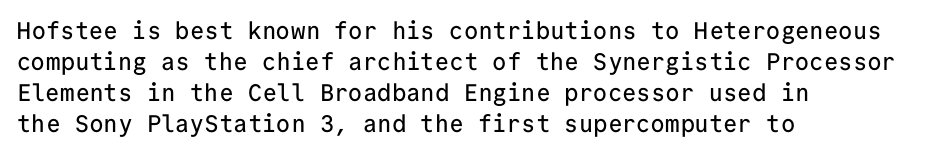
The rag falls on the right side of this text block. How would I describe the line gaps? Plain and ordinary. Ordinary non-slanted type is in use. The gaps between neighbouring characters are ordinary and unremarkable.
